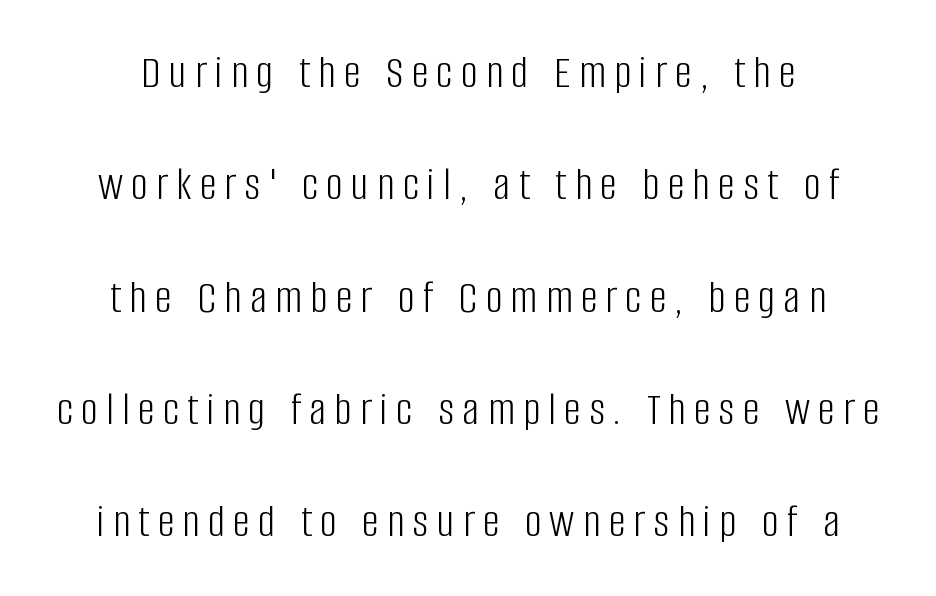
Q: Is the text bold? A: No.
Q: Is the text italic (slanted)? A: No, it is upright.
Q: Is the typeface a serif or a sans-serif typeface? A: Sans-serif.
Q: Is the text underlined? A: No.
Q: How is the paragraph aligned? A: Centered.
Q: Is the spacing between lines tight, normal or loose? A: Loose.
Q: Width (condensed, normal, or wide)? A: Condensed.
Q: Stroke contrast? A: Low.
Q: x-height? A: Large.
Q: Monospaced? A: No.
